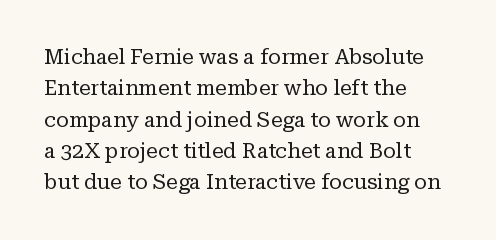
Ordinary non-slanted type is in use. Honestly, the row spacing looks completely unremarkable. These lines keep a tight, regular rhythm from letter to letter. These lines stack with their left ends in a neat column.
